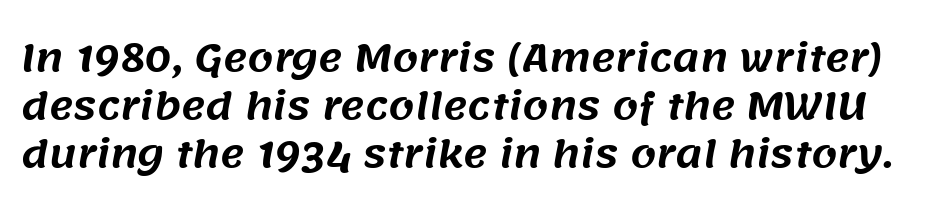
The specimen omits any rule beneath the text block's lines. You could not count columns in this text — the font is proportionally spaced. The horizontal fit of the characters is conventional and even. This block has exactly the height ordinary leading produces. Are there feet on the stems? There aren't — it's a sans.
